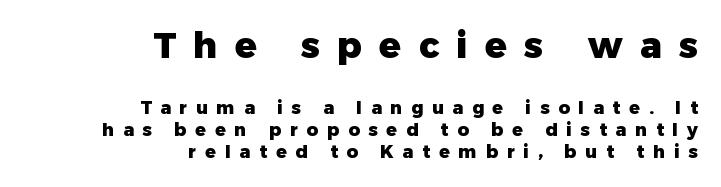
The image shows 36 px heavy sans-serif type, upright; set right-aligned, line spacing 1.23x, unusually wide letter spacing (+0.48 em), not underlined; the first (top) block is 2.0x larger; low stroke contrast and a medium x-height.
